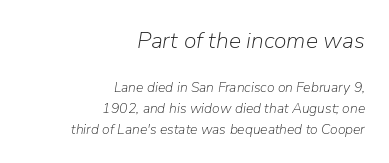
The image shows 23 px text type, italic (leaning right); set right-aligned, normal line spacing (1.5x), normal letter spacing, not underlined; the first (top) block is 1.64x larger.
